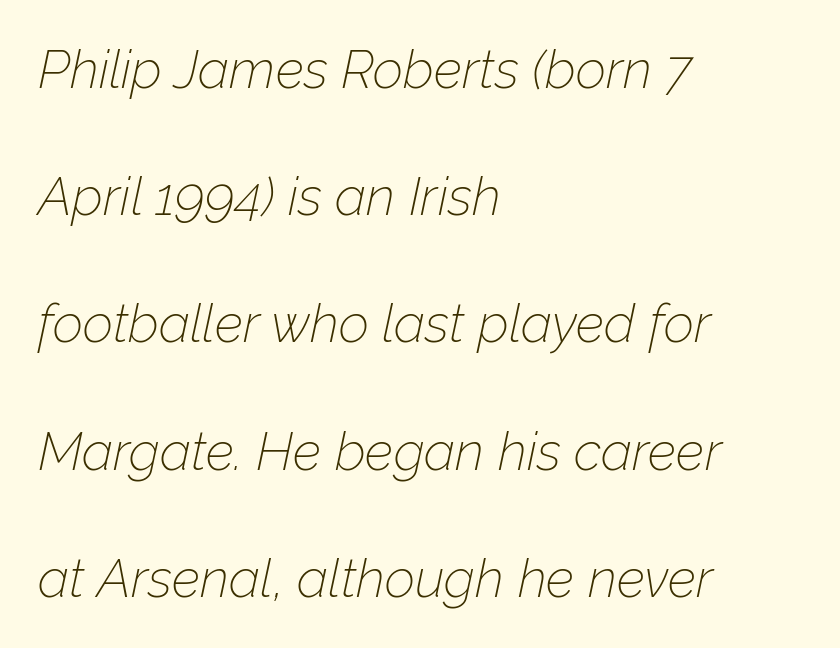
{"italic": "yes", "lean": "right", "slant_degrees": 12, "bold": "no", "weight": "thin", "width": "normal", "stroke_contrast": "low", "x_height": "medium", "monospaced": "no", "underline": "no", "align": "left", "line_spacing": "loose", "line_spacing_ratio": 2.4, "letter_spacing": "normal", "letter_spacing_em": 0.0, "glyph_px": 53}
